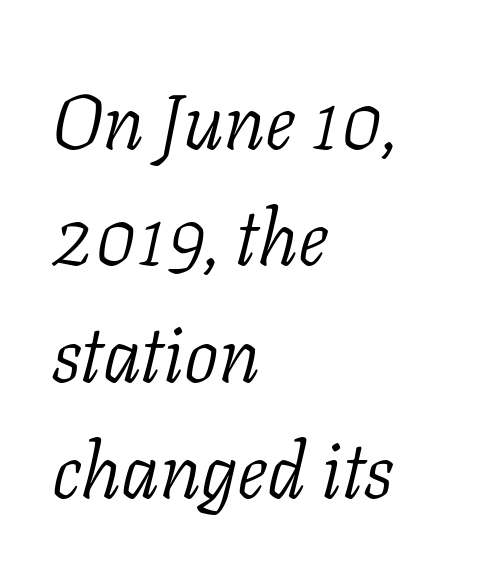
{"serif": "yes", "italic": "yes", "lean": "right", "slant_degrees": 11, "bold": "no", "weight": "light", "width": "normal", "stroke_contrast": "low", "x_height": "medium", "monospaced": "no", "underline": "no", "align": "left", "line_spacing": "normal", "line_spacing_ratio": 1.51, "letter_spacing": "normal", "letter_spacing_em": 0.0, "glyph_px": 77}
